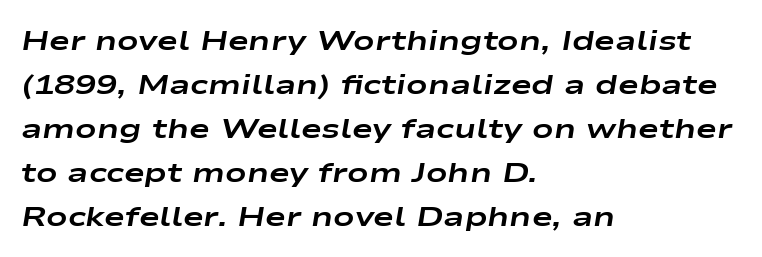
The image shows 28 px bold, wide type, italic (leaning right); set left-aligned, normal line spacing (1.57x), normal letter spacing, not underlined; low stroke contrast and a medium x-height.
